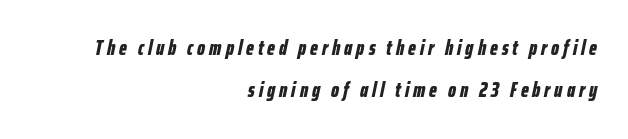
Notice how the passage keeps a crisp vertical edge on the right only. Leading: increased. Summary of weight: heavy, a full bold. The lettering tilts uniformly, giving the passage an italic look. Decoration check: the copy has no underline.
